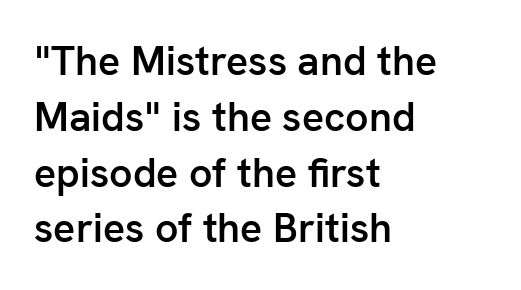
Q: Is the text bold? A: Semi-bold.
Q: Is the text italic (slanted)? A: No, it is upright.
Q: Is the typeface a serif or a sans-serif typeface? A: Sans-serif.
Q: Is the text underlined? A: No.
Q: How is the paragraph aligned? A: Left-aligned.
Q: Is the spacing between letters normal or unusually wide? A: Normal.
Q: Is the spacing between lines tight, normal or loose? A: Normal.
Q: Width (condensed, normal, or wide)? A: Normal.
Q: Stroke contrast? A: Low.
Q: x-height? A: Medium.
Q: Monospaced? A: No.
